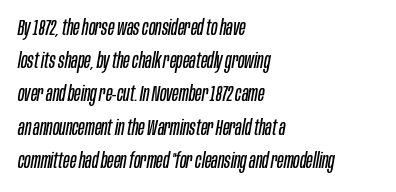
The typography opts for an oblique posture over an upright one. A light-to-regular cut is what we see here. A classic flush-left, rag-right setting is used for this passage. Glyph-to-glyph distance matches everyday printed text. The rows are spaced the way most documents space them. Letters rest on an invisible, unmarked baseline.
